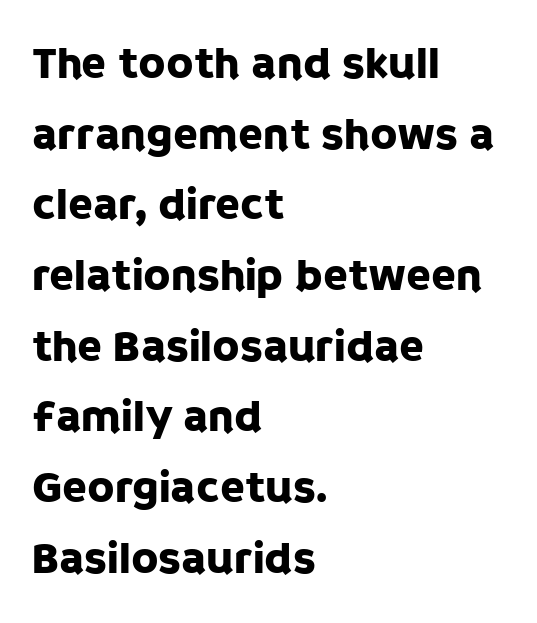
Q: Is the text italic (slanted)? A: No, it is upright.
Q: Is the typeface a serif or a sans-serif typeface? A: Sans-serif.
Q: Is the text underlined? A: No.
Q: How is the paragraph aligned? A: Left-aligned.
Q: Is the spacing between letters normal or unusually wide? A: Normal.
Q: Is the spacing between lines tight, normal or loose? A: Normal.
Q: Width (condensed, normal, or wide)? A: Normal.
Q: Stroke contrast? A: Low.
Q: x-height? A: Large.
Q: Monospaced? A: No.
